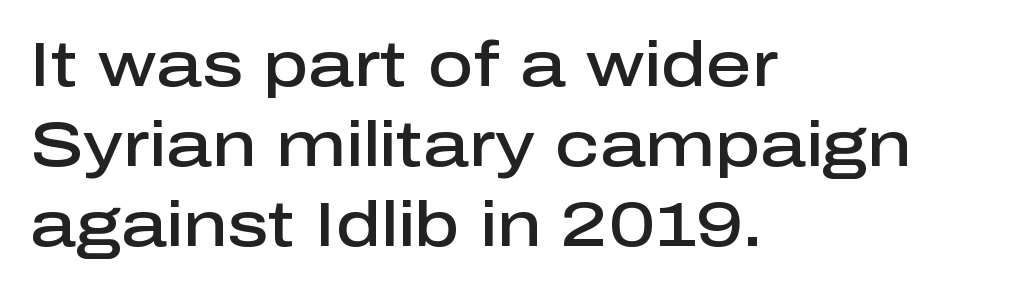
Regarding leading, the lines here are spaced in the standard way. Just letters on the line, the space beneath them empty. Varying glyph widths throughout — classic text-font behaviour. Standard letterfit; no display-style spreading of the glyphs. Students, this is semibold: more ink than regular, less than bold. Layout note: lines flush left.
